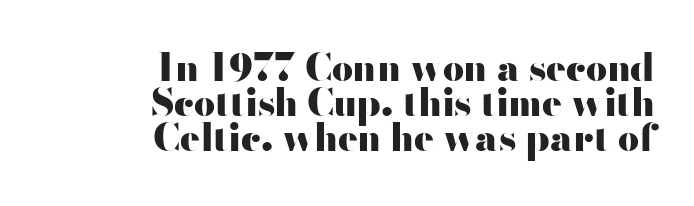
Q: Is the text bold? A: Yes.
Q: Is the text italic (slanted)? A: No, it is upright.
Q: Is the typeface a serif or a sans-serif typeface? A: Serif.
Q: Is the text underlined? A: No.
Q: How is the paragraph aligned? A: Right-aligned.
Q: Is the spacing between letters normal or unusually wide? A: Normal.
Q: Is the spacing between lines tight, normal or loose? A: Tight.
Q: Width (condensed, normal, or wide)? A: Wide.
Q: Stroke contrast? A: High.
Q: x-height? A: Small.
Q: Monospaced? A: No.
